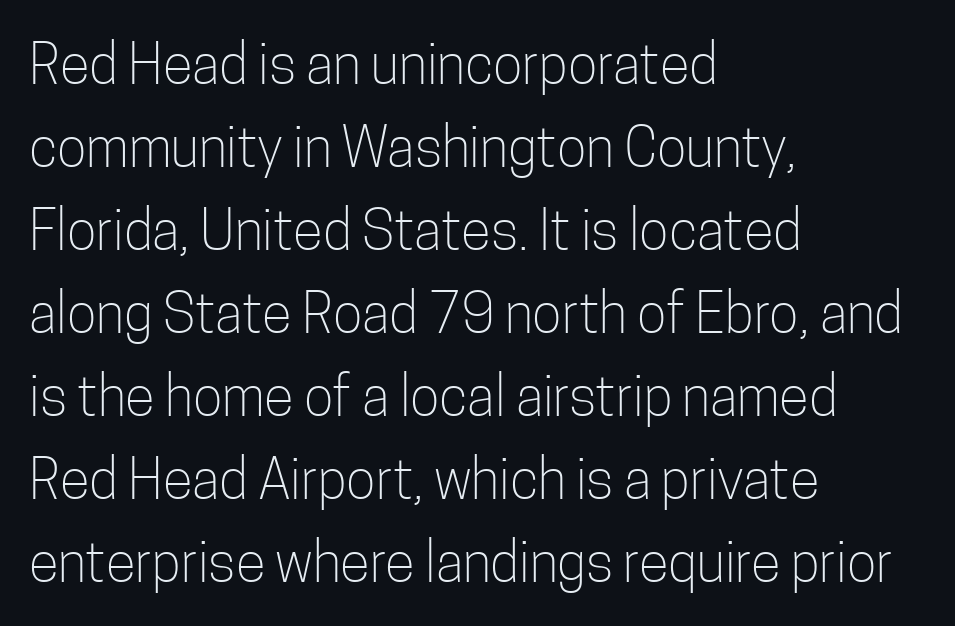
Q: Is the text bold? A: No.
Q: Is the text italic (slanted)? A: No, it is upright.
Q: Is the typeface a serif or a sans-serif typeface? A: Sans-serif.
Q: Is the text underlined? A: No.
Q: How is the paragraph aligned? A: Left-aligned.
Q: Is the spacing between letters normal or unusually wide? A: Normal.
Q: Is the spacing between lines tight, normal or loose? A: Normal.
Q: Width (condensed, normal, or wide)? A: Condensed.
Q: Stroke contrast? A: Low.
Q: x-height? A: Medium.
Q: Monospaced? A: No.
